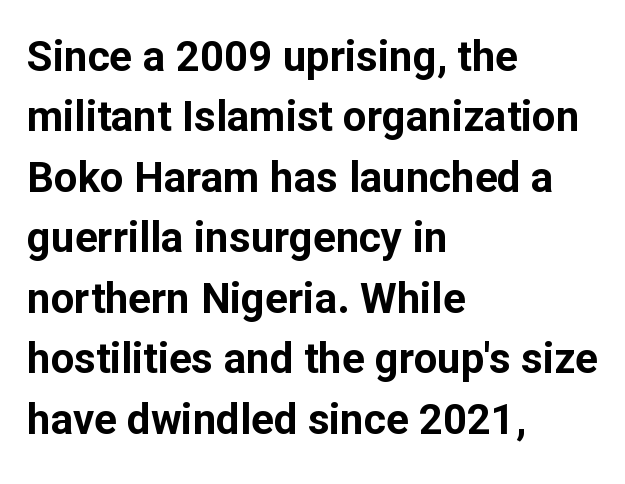
The image shows 42 px bold sans-serif type, upright; set left-aligned, normal line spacing (1.44x), normal letter spacing, not underlined; low stroke contrast and a medium x-height.
